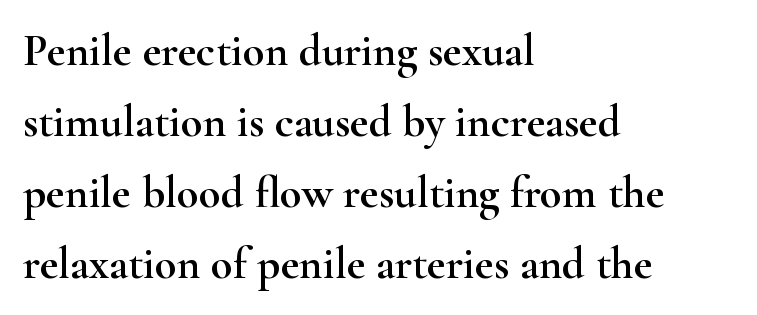
Q: Is the text italic (slanted)? A: No, it is upright.
Q: Is the typeface a serif or a sans-serif typeface? A: Serif.
Q: Is the text underlined? A: No.
Q: How is the paragraph aligned? A: Left-aligned.
Q: Is the spacing between letters normal or unusually wide? A: Normal.
Q: Is the spacing between lines tight, normal or loose? A: Normal.
Q: Width (condensed, normal, or wide)? A: Wide.
Q: Stroke contrast? A: High.
Q: x-height? A: Small.
Q: Monospaced? A: No.
